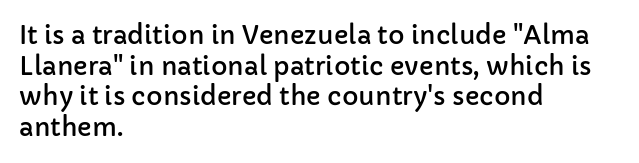
Which margin do the lines hug? The left one — the right edge is uneven. Bare-footed words on every line. Here the glyphs are tracked normally, forming tight word shapes. Does the lettering tilt? It doesn't — this is upright.
